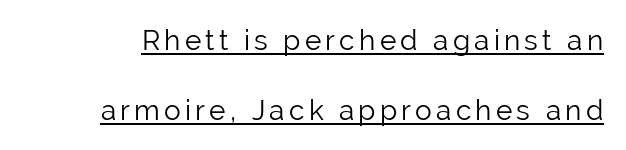
Do the characters align in a grid? No, the font is proportional. The letters look calm and open, with moderate or lighter stems. The designer dialed line spacing up above the default. The typography opts for an upright posture over an oblique one. Are there feet on the stems? There aren't — it's a sans.
